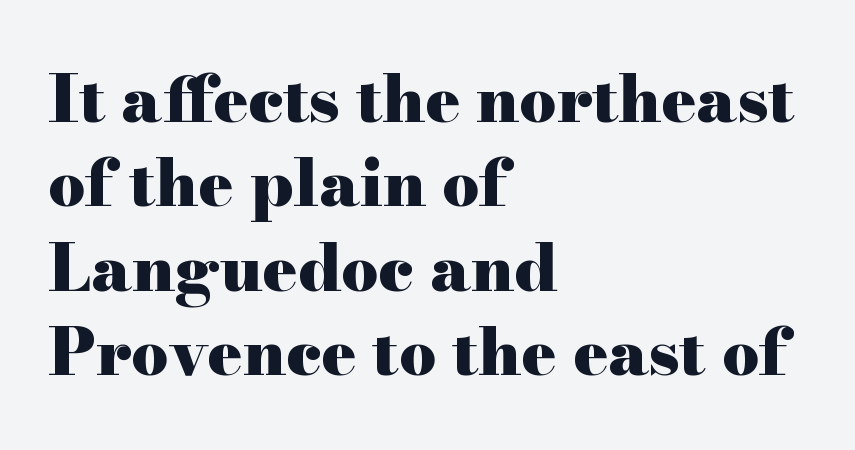
Q: Is the text bold? A: Yes.
Q: Is the text italic (slanted)? A: No, it is upright.
Q: Is the typeface a serif or a sans-serif typeface? A: Serif.
Q: Is the text underlined? A: No.
Q: How is the paragraph aligned? A: Left-aligned.
Q: Is the spacing between letters normal or unusually wide? A: Normal.
Q: Is the spacing between lines tight, normal or loose? A: Normal.
Q: Width (condensed, normal, or wide)? A: Wide.
Q: Stroke contrast? A: High.
Q: x-height? A: Small.
Q: Monospaced? A: No.
